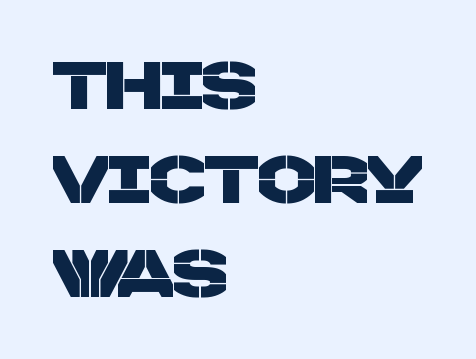
These lines keep a tight, regular rhythm from letter to letter. This sample keeps an unexceptional amount of space between lines. The rendering anchors every line to the left-hand side. Is this a fixed-width face? No — the glyphs have proportional, varying widths. Nothing sits at the stroke ends, so this counts as sans-serif.
